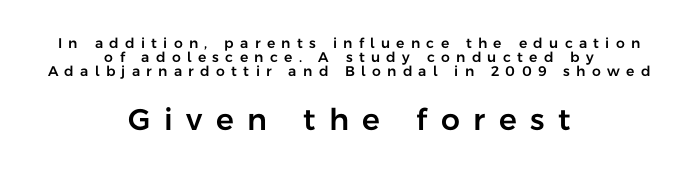
The passage shown is typed in a proportional face where columns would drift. These lines have a slow, spaced-out rhythm from letter to letter. Regarding serifs, this sample does without them. Each line is balanced around a shared central axis. These lines huddle together more closely than default settings would place them.
